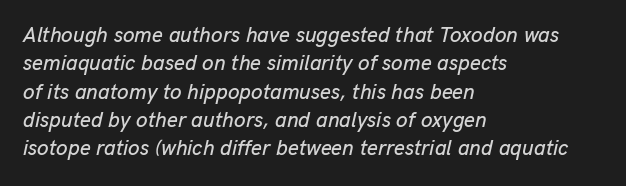
Q: Is the text italic (slanted)? A: Yes, it leans right by about 13 degrees.
Q: Is the text underlined? A: No.
Q: How is the paragraph aligned? A: Left-aligned.
Q: Is the spacing between letters normal or unusually wide? A: Normal.
Q: Is the spacing between lines tight, normal or loose? A: Normal.
